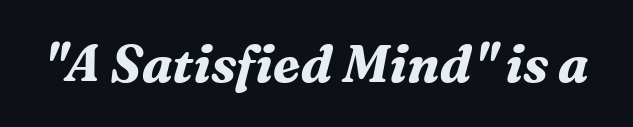
Q: Is the text bold? A: Yes.
Q: Is the text italic (slanted)? A: Yes, it leans right by about 16 degrees.
Q: Is the typeface a serif or a sans-serif typeface? A: Serif.
Q: Is the text underlined? A: No.
Q: Is the spacing between letters normal or unusually wide? A: Normal.
Q: Width (condensed, normal, or wide)? A: Normal.
Q: Stroke contrast? A: Medium.
Q: x-height? A: Medium.
Q: Monospaced? A: No.
